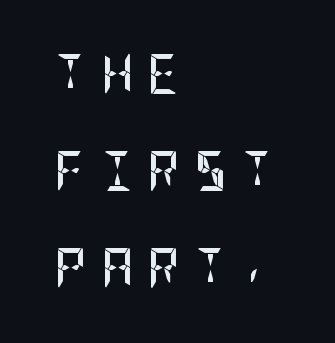
Q: Is the text bold? A: Yes.
Q: Is the text italic (slanted)? A: No, it is upright.
Q: Is the typeface a serif or a sans-serif typeface? A: Sans-serif.
Q: Is the text underlined? A: No.
Q: How is the paragraph aligned? A: Left-aligned.
Q: Is the spacing between letters normal or unusually wide? A: Unusually wide.
Q: Is the spacing between lines tight, normal or loose? A: Loose.
Q: Width (condensed, normal, or wide)? A: Condensed.
Q: Stroke contrast? A: Low.
Q: x-height? A: Large.
